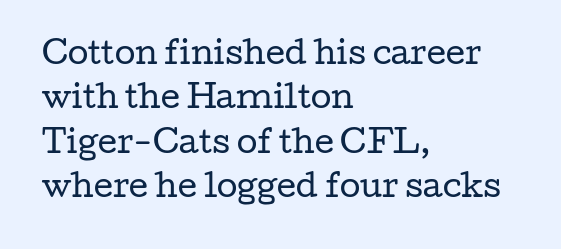
Q: Is the text bold? A: No.
Q: Is the text italic (slanted)? A: No, it is upright.
Q: Is the typeface a serif or a sans-serif typeface? A: Serif.
Q: Is the text underlined? A: No.
Q: How is the paragraph aligned? A: Left-aligned.
Q: Is the spacing between letters normal or unusually wide? A: Normal.
Q: Is the spacing between lines tight, normal or loose? A: Normal.
Q: Width (condensed, normal, or wide)? A: Wide.
Q: Stroke contrast? A: Low.
Q: x-height? A: Medium.
Q: Monospaced? A: No.
